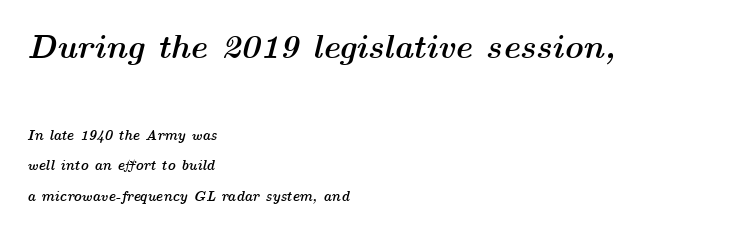
The image shows 33 px semibold, wide type, italic (leaning right); set left-aligned, loose line spacing (2.19x), normal letter spacing, not underlined; the first (top) block is 2.36x larger; medium stroke contrast and a medium x-height.
